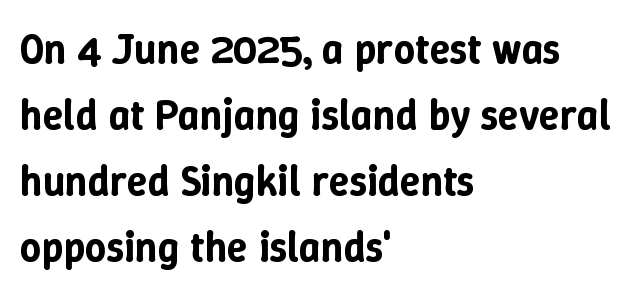
Q: Is the text italic (slanted)? A: No, it is upright.
Q: Is the text underlined? A: No.
Q: How is the paragraph aligned? A: Left-aligned.
Q: Is the spacing between letters normal or unusually wide? A: Normal.
Q: Is the spacing between lines tight, normal or loose? A: Normal.
Q: Width (condensed, normal, or wide)? A: Normal.
Q: Stroke contrast? A: Low.
Q: x-height? A: Medium.
Q: Monospaced? A: No.
